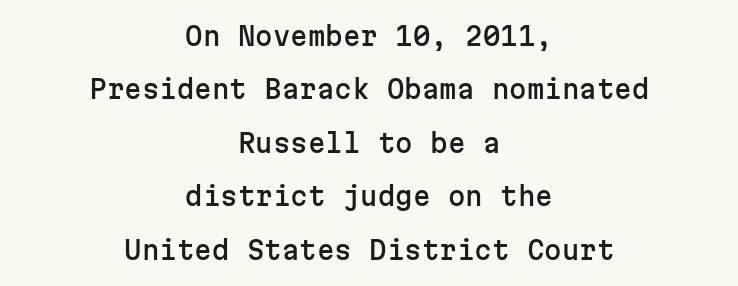
Q: Is the text italic (slanted)? A: No, it is upright.
Q: Is the text underlined? A: No.
Q: How is the paragraph aligned? A: Centered.
Q: Is the spacing between letters normal or unusually wide? A: Normal.
Q: Is the spacing between lines tight, normal or loose? A: Loose.
